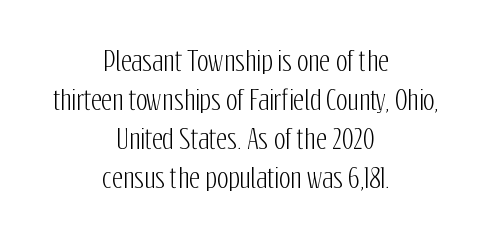
{"italic": "no", "underline": "no", "align": "center", "line_spacing": "normal", "line_spacing_ratio": 1.44, "letter_spacing": "normal", "letter_spacing_em": 0.0, "glyph_px": 27}
